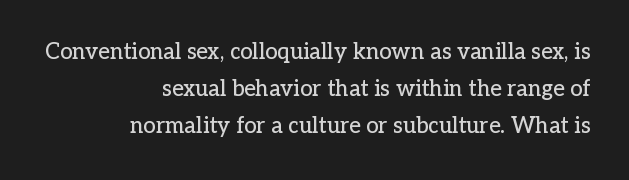
The line-height multiplier appears to be the usual default. A roman cut, with each character standing at attention. Type without underlining. Is the block centered? No — it sits flush against the right margin.
